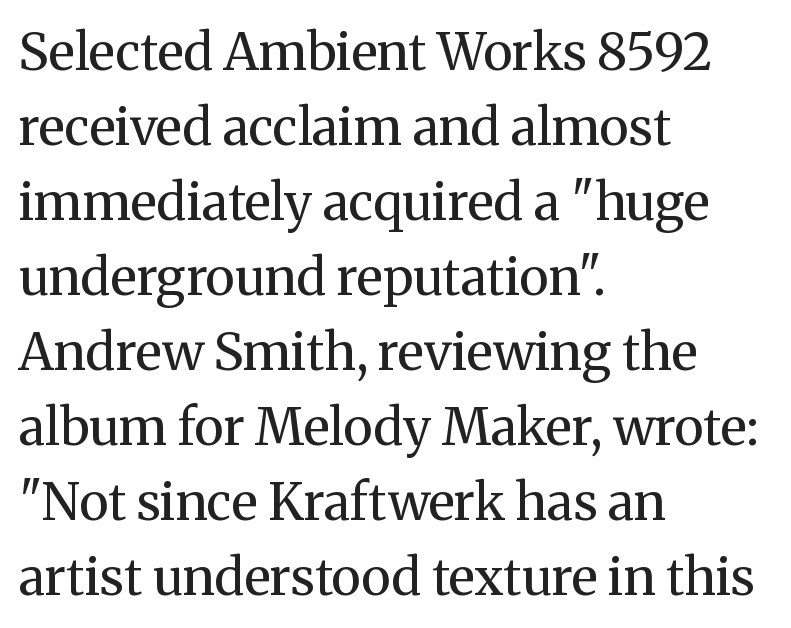
Layout note: lines flush left. These lines were composed using upright roman letters. Each new line begins a customary step beneath the previous one. The glyphs are unaccompanied by any horizontal stroke below them. A quiet, ordinary-to-light weight characterises the typeface. Each letter's strokes conclude with small projecting serifs.
